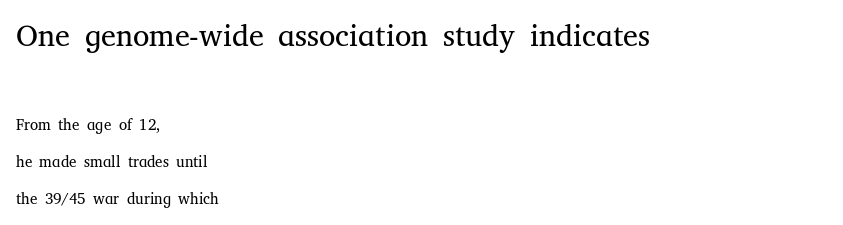
Think of a printed novel: that variable character pitch is what you see here. In terms of leading, this rendering errs on the spacious side. Look at the tracking — it's just the regular setting, nothing added. Only glyphs here, with clear space below each row. Italic? Not at all — the glyphs are vertical. The font family rendered here belongs to the serif group.
